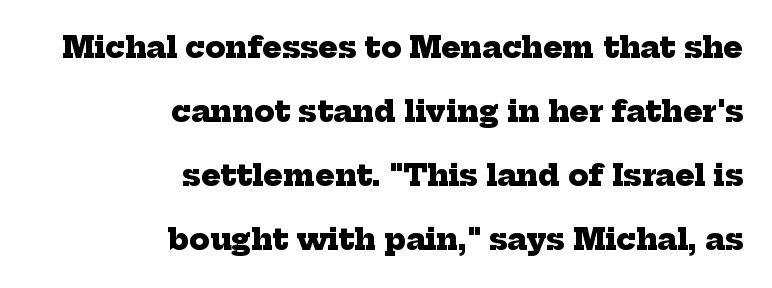
{"serif": "yes", "bold": "yes", "weight": "heavy", "width": "normal", "stroke_contrast": "low", "x_height": "medium", "monospaced": "no", "underline": "no", "align": "right", "line_spacing": "loose", "line_spacing_ratio": 2.21, "letter_spacing": "normal", "letter_spacing_em": 0.0, "glyph_px": 29}
